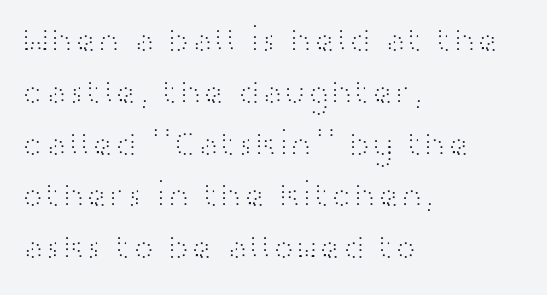
{"serif": "no", "italic": "no", "bold": "no", "weight": "light", "width": "wide", "stroke_contrast": "high", "x_height": "medium", "monospaced": "no", "underline": "no", "align": "left", "line_spacing": "normal", "line_spacing_ratio": 1.48, "letter_spacing": "normal", "letter_spacing_em": 0.0, "glyph_px": 35}
